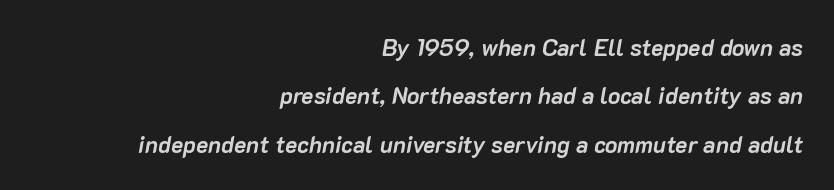
This sample uses an oblique cut, with every glyph tilted off the vertical. A full-strength bold gives these letters their thick strokes. Type without underlining. Layout note: lines flush right. The space between consecutive lines is lavish.
